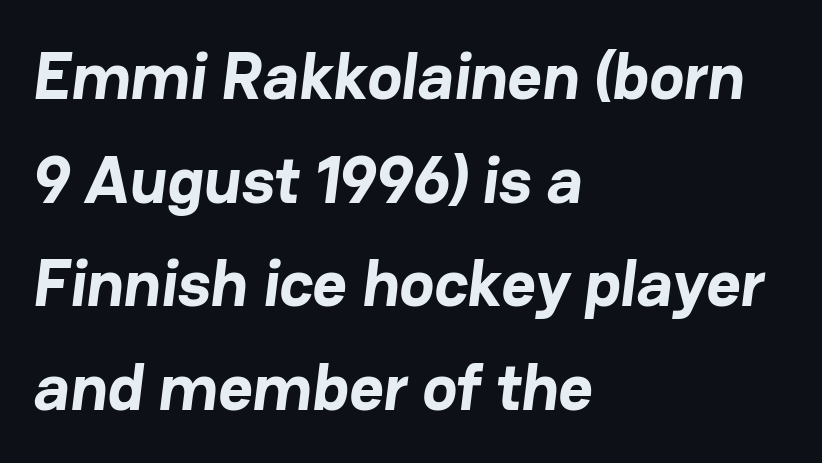
{"serif": "no", "bold": "yes", "weight": "bold", "width": "normal", "stroke_contrast": "low", "x_height": "medium", "monospaced": "no", "underline": "no", "align": "left", "line_spacing": "normal", "line_spacing_ratio": 1.57, "letter_spacing": "normal", "letter_spacing_em": 0.0, "glyph_px": 66}
